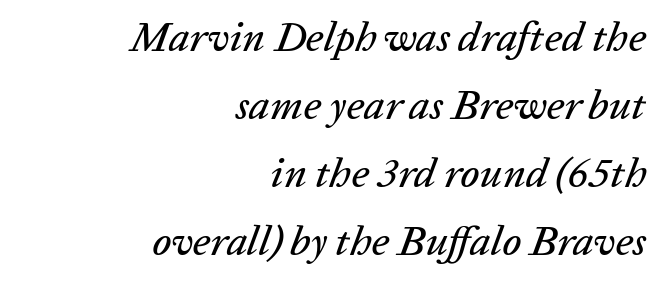
The image shows 42 px text type, italic (leaning right); set right-aligned, normal line spacing (1.62x), normal letter spacing, not underlined; low stroke contrast and a medium x-height.
